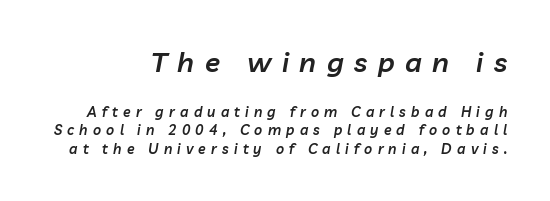
The image shows 28 px semibold type, italic (leaning right); set normal line spacing (1.31x), unusually wide letter spacing (+0.37 em), not underlined; the first (top) block is 2.0x larger; low stroke contrast and a medium x-height.
